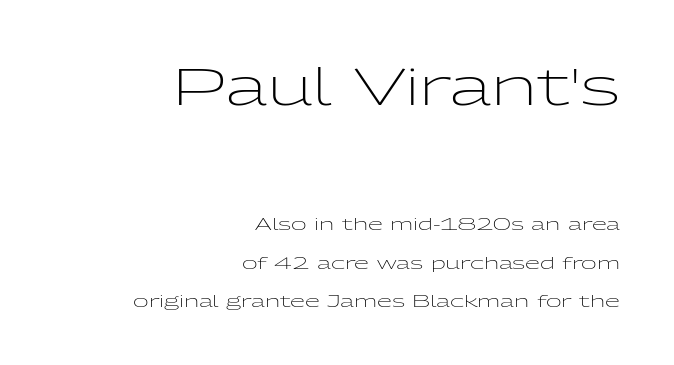
The image shows 52 px light, wide sans-serif type, upright; set right-aligned, loose line spacing (2.26x), normal letter spacing, not underlined; the first (top) block is 3.06x larger; low stroke contrast and a medium x-height.
